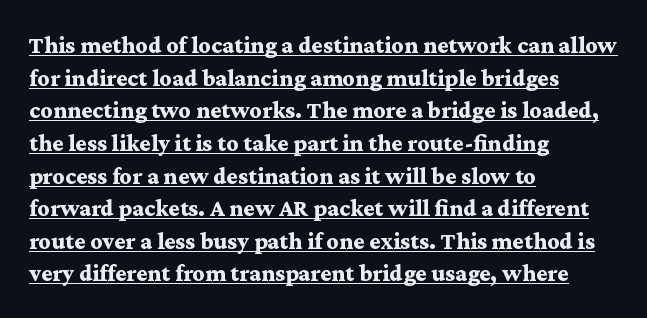
The image shows 24 px bold type, upright; set left-aligned, normal line spacing (1.36x), normal letter spacing, underlined.
